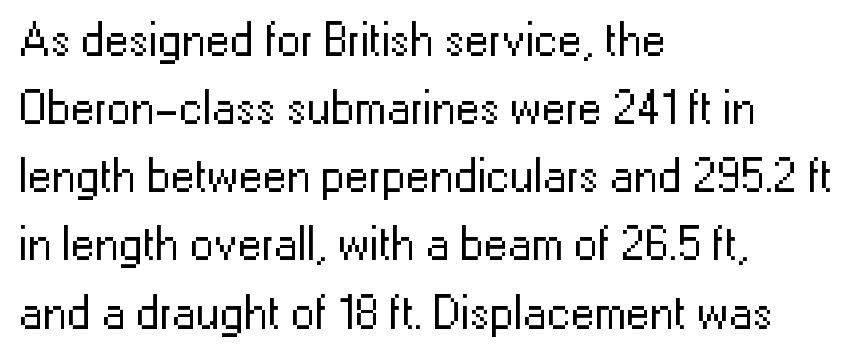
Q: Is the text bold? A: No.
Q: Is the text italic (slanted)? A: No, it is upright.
Q: Is the typeface a serif or a sans-serif typeface? A: Sans-serif.
Q: Is the text underlined? A: No.
Q: How is the paragraph aligned? A: Left-aligned.
Q: Is the spacing between letters normal or unusually wide? A: Normal.
Q: Is the spacing between lines tight, normal or loose? A: Normal.
Q: Width (condensed, normal, or wide)? A: Normal.
Q: Stroke contrast? A: Low.
Q: x-height? A: Medium.
Q: Monospaced? A: No.
